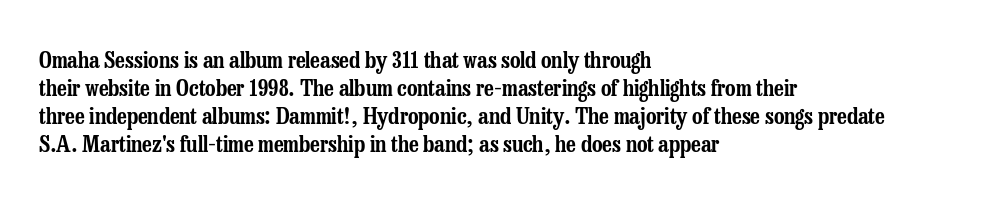
Q: Is the text italic (slanted)? A: No, it is upright.
Q: Is the text underlined? A: No.
Q: How is the paragraph aligned? A: Left-aligned.
Q: Is the spacing between letters normal or unusually wide? A: Normal.
